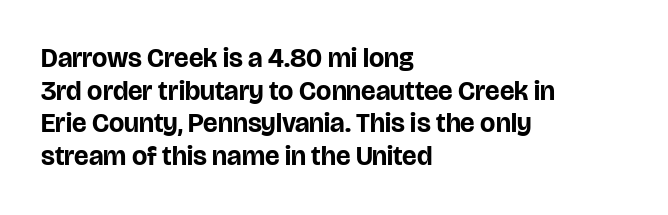
{"italic": "no", "bold": "yes", "underline": "no", "align": "left", "line_spacing_ratio": 1.21, "letter_spacing": "normal", "letter_spacing_em": 0.0, "glyph_px": 27}
